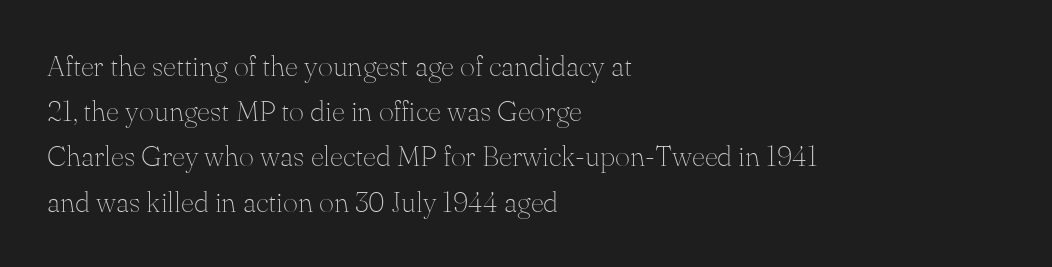
{"serif": "yes", "italic": "no", "bold": "no", "weight": "thin", "width": "normal", "stroke_contrast": "medium", "x_height": "small", "monospaced": "no", "underline": "no", "align": "left", "line_spacing": "normal", "line_spacing_ratio": 1.56, "letter_spacing": "normal", "letter_spacing_em": 0.0, "glyph_px": 29}
